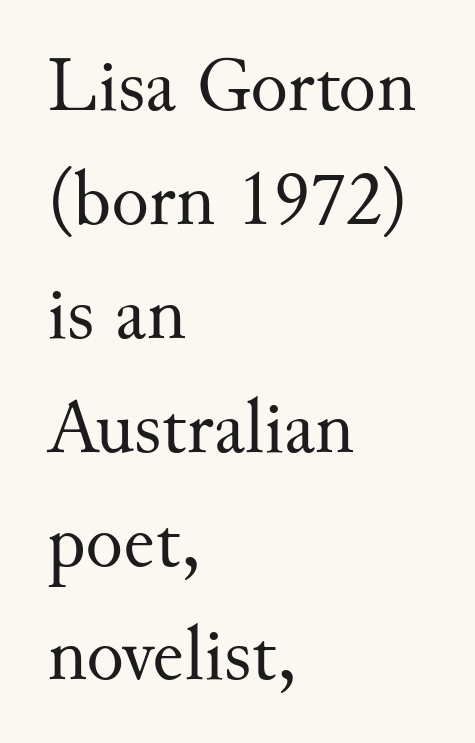
{"serif": "yes", "italic": "no", "bold": "no", "weight": "regular", "width": "normal", "stroke_contrast": "medium", "x_height": "small", "monospaced": "no", "underline": "no", "align": "left", "line_spacing": "normal", "line_spacing_ratio": 1.46, "letter_spacing": "normal", "letter_spacing_em": 0.0, "glyph_px": 78}
